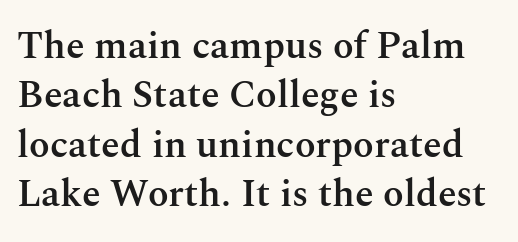
A typesetter would mark this as roman, not italic. A classic flush-left, rag-right setting is used for this passage. The rendering shows small feet on the letterforms — a serif design. The sample has been set in demibold, a notch under bold.
